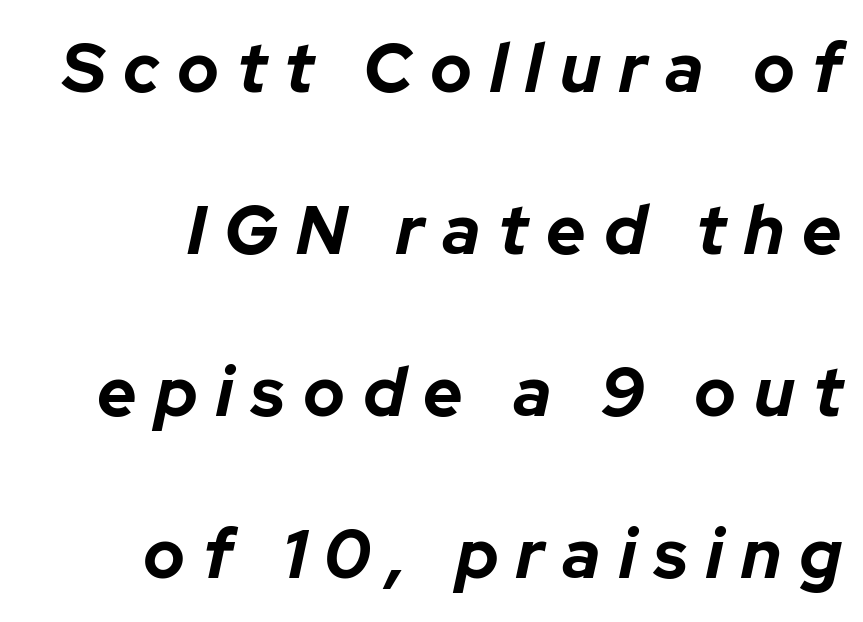
{"italic": "yes", "lean": "right", "slant_degrees": 12, "bold": "yes", "weight": "bold", "width": "normal", "stroke_contrast": "low", "x_height": "medium", "monospaced": "no", "underline": "no", "line_spacing": "loose", "line_spacing_ratio": 2.35, "letter_spacing": "wide", "letter_spacing_em": 0.26, "glyph_px": 69}
